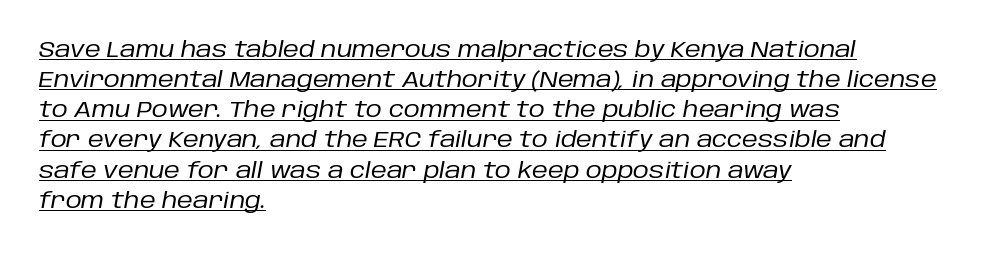
Q: Is the text bold? A: No.
Q: Is the text italic (slanted)? A: Yes, it leans right by about 10 degrees.
Q: Is the text underlined? A: Yes.
Q: How is the paragraph aligned? A: Left-aligned.
Q: Is the spacing between letters normal or unusually wide? A: Normal.
Q: Is the spacing between lines tight, normal or loose? A: Normal.
